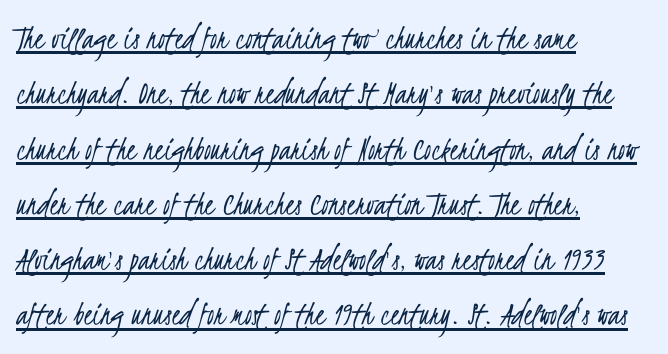
The horizontal fit of the characters is conventional and even. Each letter keeps its own natural width here, so spacing adapts to shape. Visually the block forms a straight wall on the left and a jagged coastline on the right. Check the space under the baseline: a stroke is drawn there. A normal amount of white space separates one row of letters from the next.
